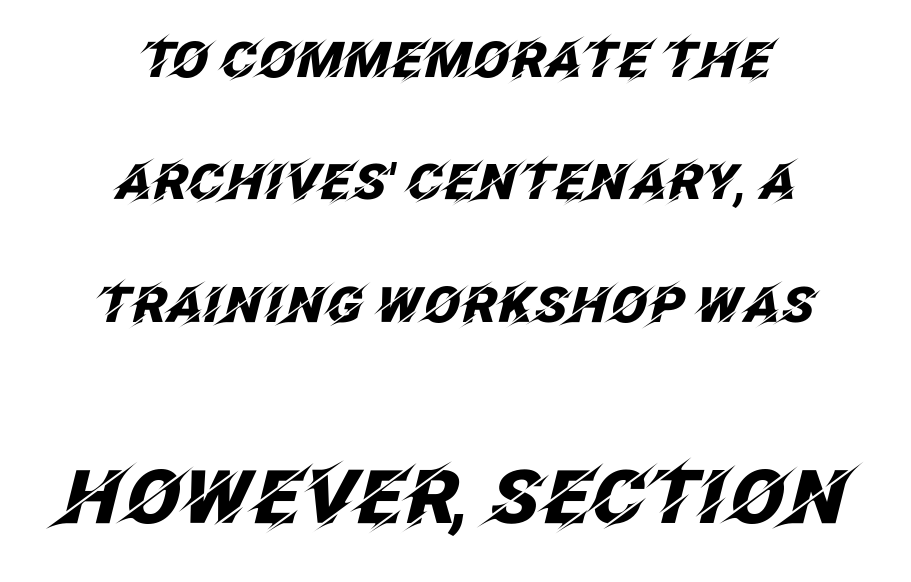
The image shows 74 px heavy type, italic (leaning right); set centered, loose line spacing (2.5x), normal letter spacing, not underlined; the second (bottom) block is 1.51x larger; low stroke contrast and a large x-height.
